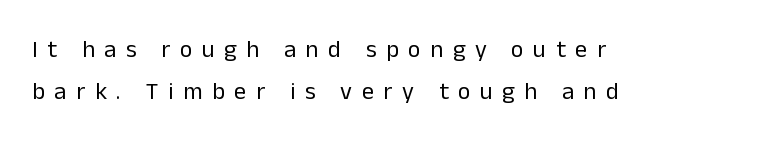
On a weight scale, this lands at 450 or below. Does the lettering tilt? It doesn't — this is upright. The foot of each line stays bare and open. Each line starts at the same left margin while the right side varies. The letterforms stand isolated, each surrounded by extra space.
